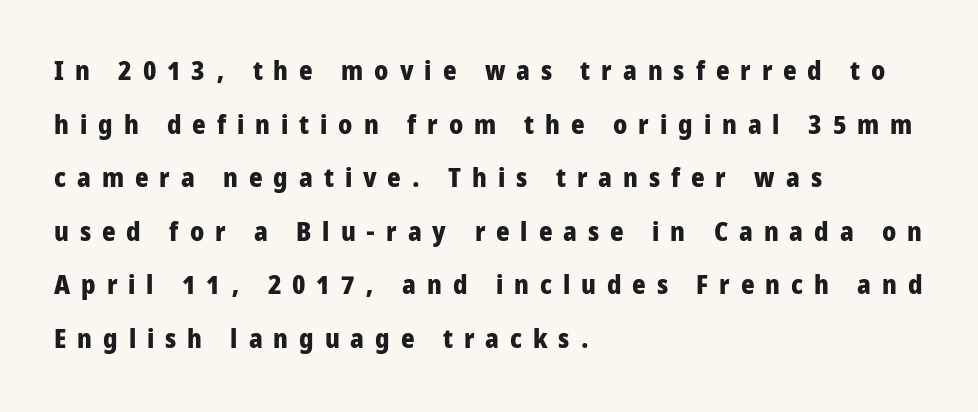
The specimen reads as upright at a glance. Loosely led — the rows are spread out. The foot of each line stays bare and open. Layout note: lines flush left. Heavy-handed strokes throughout: this text is bold.
